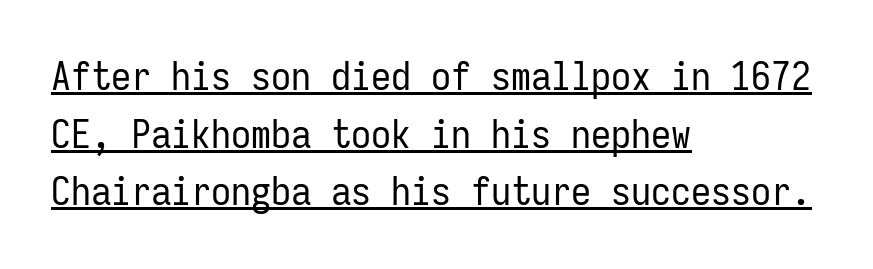
{"serif": "no", "italic": "no", "bold": "no", "weight": "regular", "width": "condensed", "stroke_contrast": "low", "x_height": "medium", "monospaced": "yes", "underline": "yes", "align": "left", "line_spacing": "normal", "line_spacing_ratio": 1.44, "letter_spacing": "normal", "letter_spacing_em": 0.0, "glyph_px": 40}
